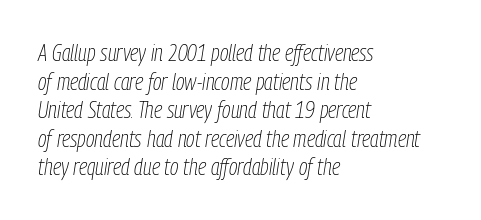
{"italic": "yes", "lean": "right", "slant_degrees": 9, "bold": "no", "underline": "no", "align": "left", "line_spacing_ratio": 1.24, "letter_spacing": "normal", "letter_spacing_em": 0.0, "glyph_px": 23}
